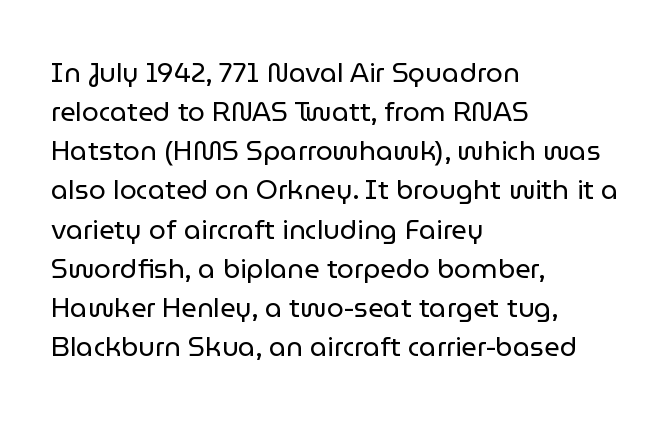
The image shows 27 px text type, upright; set left-aligned, normal line spacing (1.45x), normal letter spacing, not underlined.
